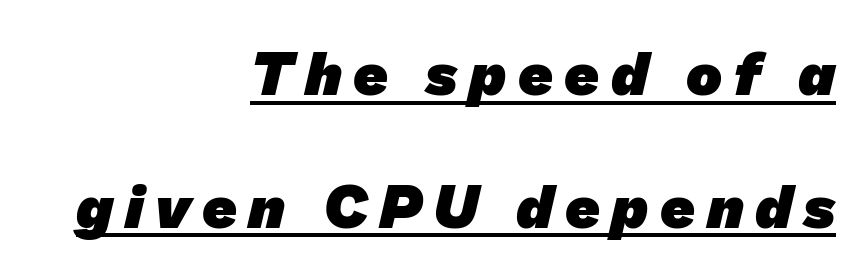
Note the varied advance widths — an 'i' is clearly narrower than an 'm'. Grotesque or geometric, the face here clearly has no serifs. Is there much room between lines? Yes — plenty of vertical air separates them. A baseline rule has been typeset under these characters. Students, this is bold: see how much ink each stroke carries.
